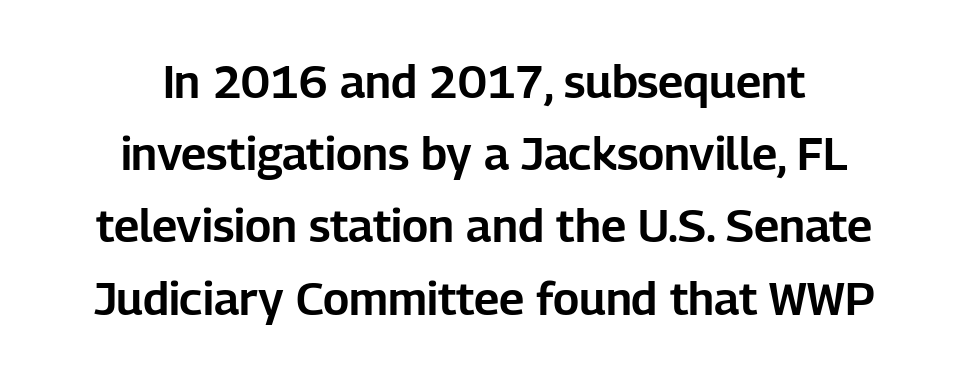
Summary of vertical rhythm: regular, with standard interline spacing. Varying glyph widths throughout — classic text-font behaviour. Posture: vertical. These lines are composed in type without serifs. This sample is center-justified, so both line endings float freely. Words appear dense and cohesive because spacing is normal.
